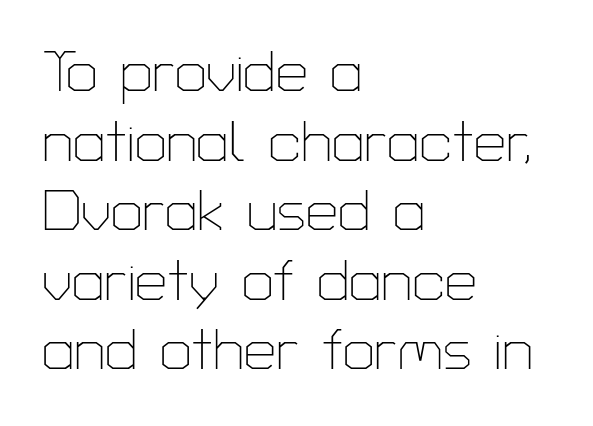
The lettering stays uniformly vertical, giving the passage a roman look. Heaviness? Minimal to ordinary, like unemphasized prose. Letter spacing: default. This sample has the flowing, uneven cadence of proportional lettering.
